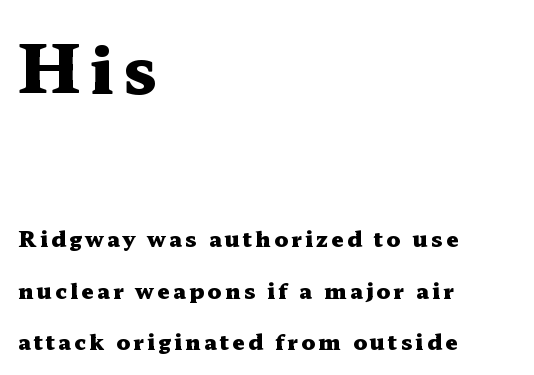
The image shows 65 px heavy, wide serif type, upright; set left-aligned, loose line spacing (2.33x), not underlined; the first (top) block is 2.95x larger; medium stroke contrast and a medium x-height.
